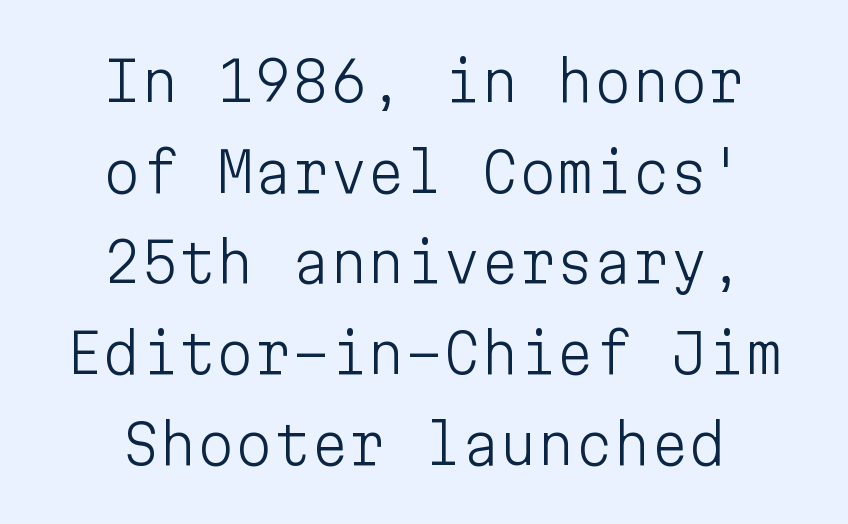
The image shows 54 px light sans-serif type, upright, monospaced; set normal line spacing (1.68x), normal letter spacing, not underlined; low stroke contrast and a medium x-height.
